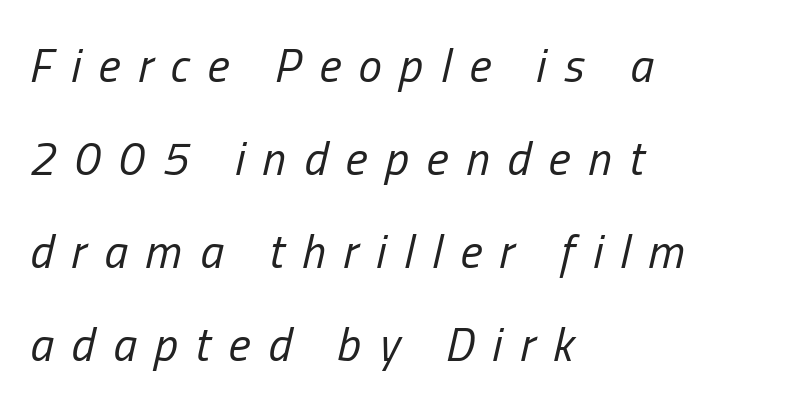
Q: Is the text bold? A: No.
Q: Is the text italic (slanted)? A: Yes, it leans right by about 13 degrees.
Q: Is the text underlined? A: No.
Q: How is the paragraph aligned? A: Left-aligned.
Q: Is the spacing between letters normal or unusually wide? A: Unusually wide.
Q: Is the spacing between lines tight, normal or loose? A: Loose.
Q: Width (condensed, normal, or wide)? A: Condensed.
Q: Stroke contrast? A: Low.
Q: x-height? A: Medium.
Q: Monospaced? A: No.
